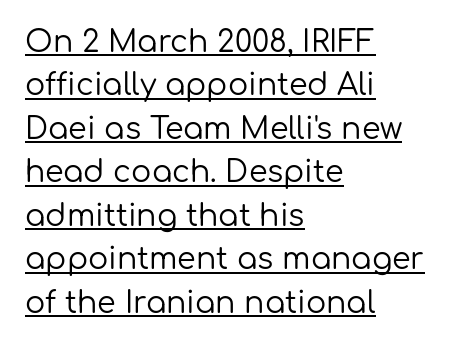
Q: Is the text bold? A: No.
Q: Is the text italic (slanted)? A: No, it is upright.
Q: Is the typeface a serif or a sans-serif typeface? A: Sans-serif.
Q: Is the text underlined? A: Yes.
Q: How is the paragraph aligned? A: Left-aligned.
Q: Is the spacing between letters normal or unusually wide? A: Normal.
Q: Is the spacing between lines tight, normal or loose? A: Normal.
Q: Width (condensed, normal, or wide)? A: Normal.
Q: Stroke contrast? A: Low.
Q: x-height? A: Medium.
Q: Monospaced? A: No.
